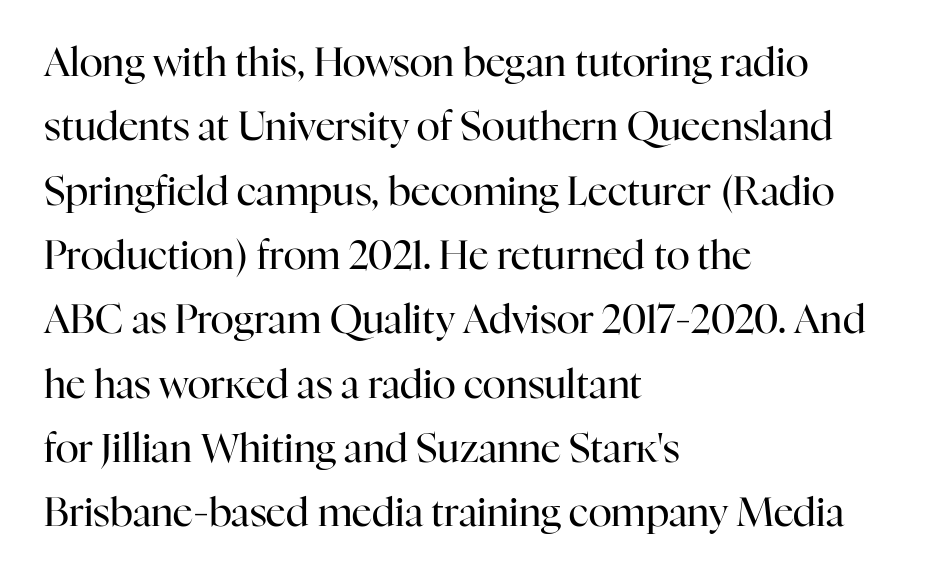
{"serif": "yes", "italic": "no", "bold": "no", "weight": "regular", "width": "normal", "stroke_contrast": "high", "x_height": "medium", "monospaced": "no", "underline": "no", "align": "left", "line_spacing": "normal", "line_spacing_ratio": 1.65, "letter_spacing": "normal", "letter_spacing_em": 0.0, "glyph_px": 39}
